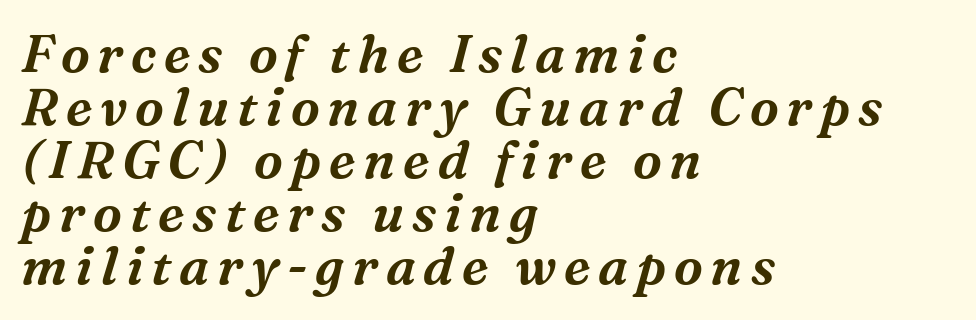
The image shows 52 px serif type, italic (leaning right); set left-aligned, tight line spacing (1.02x), not underlined; medium stroke contrast and a medium x-height.
